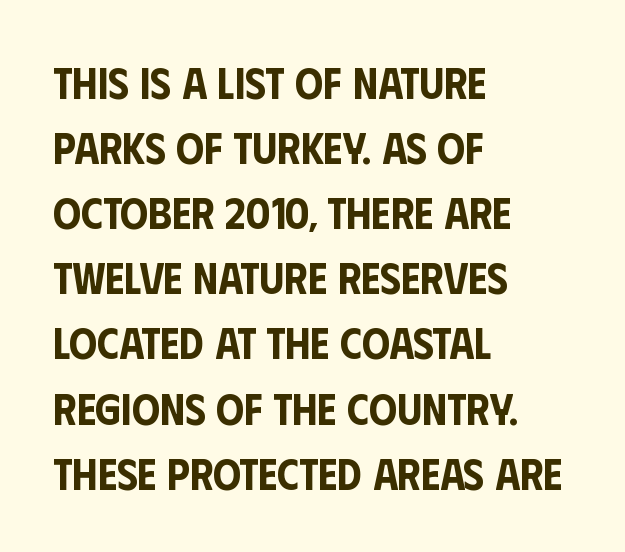
Stroke terminals: plain, sans-serif. Rows of type keep a routine distance in the vertical direction. The face used here is proportionally spaced, like ordinary book or web type. Horizontal alignment here is leftward, the default for most running prose. The letters sit at their default tracking, neither squeezed nor spread.
